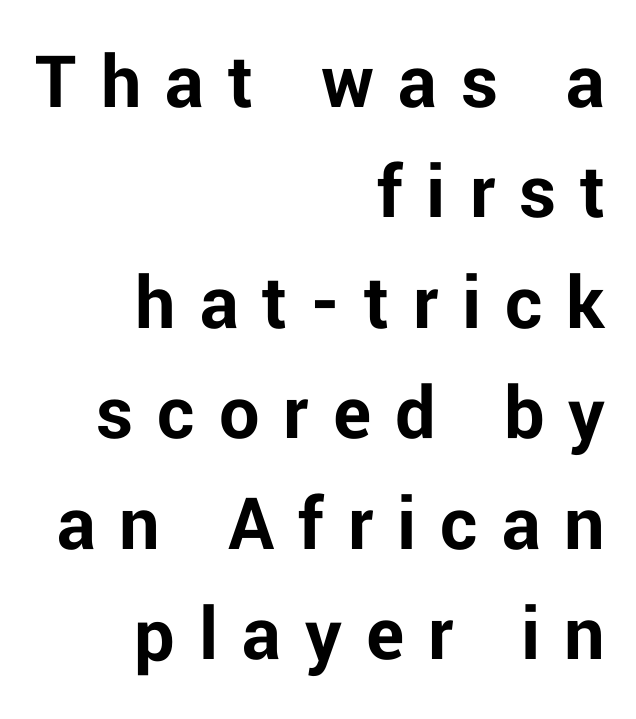
{"serif": "no", "italic": "no", "bold": "yes", "weight": "bold", "width": "normal", "stroke_contrast": "low", "x_height": "medium", "monospaced": "no", "underline": "no", "align": "right", "line_spacing": "normal", "line_spacing_ratio": 1.38, "letter_spacing": "wide", "letter_spacing_em": 0.3, "glyph_px": 80}
